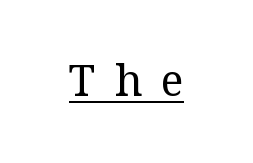
Varying glyph widths throughout — classic text-font behaviour. On a weight scale, this lands at 450 or below. Type style note: has serifs. Emphasis is given by a line drawn under the lettering.
